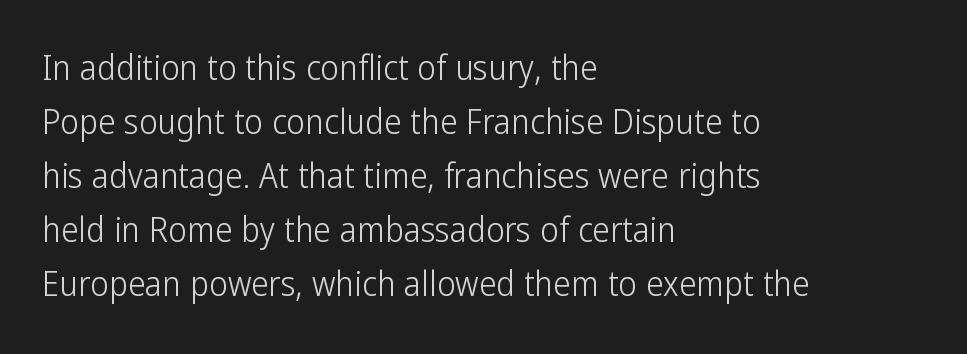
The image shows 35 px light, condensed sans-serif type, upright; set left-aligned, normal line spacing (1.54x), normal letter spacing, not underlined; low stroke contrast and a medium x-height.
